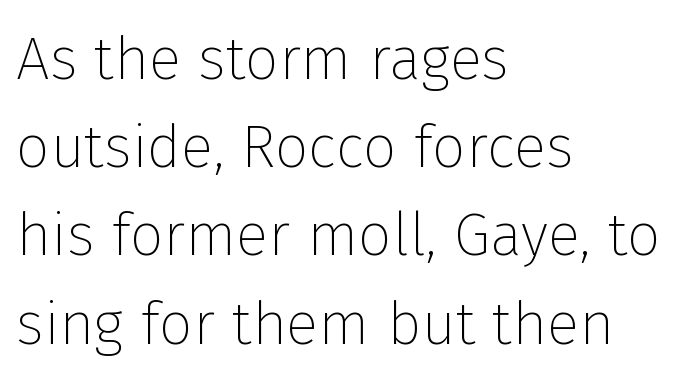
{"serif": "no", "italic": "no", "bold": "no", "weight": "thin", "width": "normal", "stroke_contrast": "low", "x_height": "medium", "monospaced": "no", "underline": "no", "align": "left", "line_spacing": "normal", "line_spacing_ratio": 1.47, "letter_spacing": "normal", "letter_spacing_em": 0.0, "glyph_px": 60}
